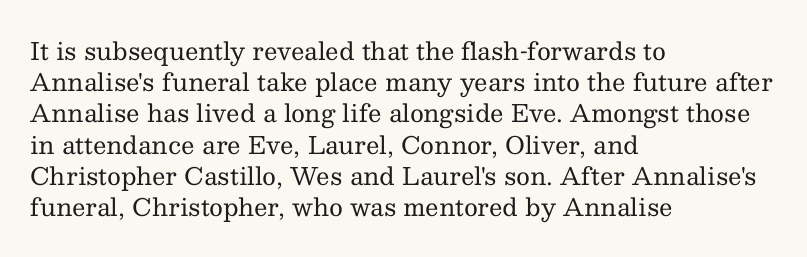
Q: Is the text bold? A: No.
Q: Is the text italic (slanted)? A: No, it is upright.
Q: Is the text underlined? A: No.
Q: How is the paragraph aligned? A: Left-aligned.
Q: Is the spacing between letters normal or unusually wide? A: Normal.
Q: Is the spacing between lines tight, normal or loose? A: Normal.
